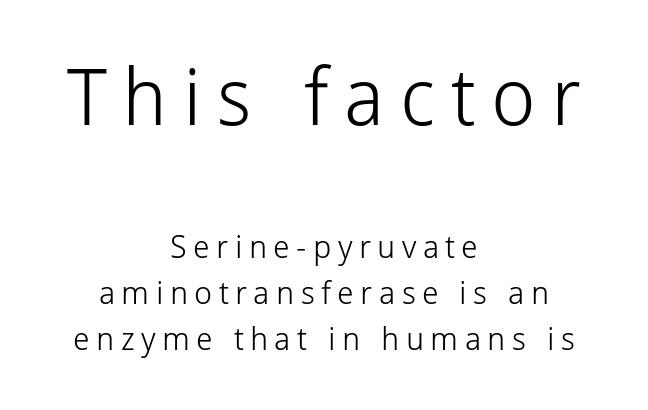
{"serif": "no", "italic": "no", "bold": "no", "weight": "light", "width": "normal", "stroke_contrast": "low", "x_height": "medium", "monospaced": "no", "underline": "no", "align": "center", "line_spacing": "normal", "line_spacing_ratio": 1.44, "letter_spacing": "wide", "letter_spacing_em": 0.2, "larger_block": "first", "size_ratio": 2.47, "glyph_px": 79}
